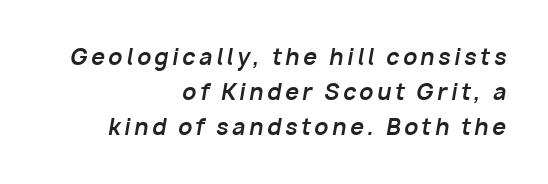
The image shows 22 px bold type, italic (leaning right); set right-aligned, normal line spacing (1.6x), not underlined.
